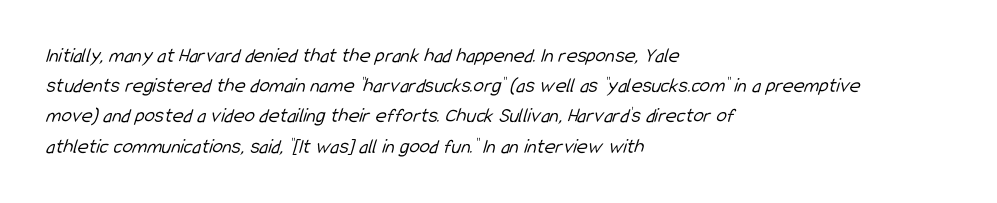
{"bold": "no", "underline": "no", "align": "left", "line_spacing": "normal", "line_spacing_ratio": 1.44, "letter_spacing": "normal", "letter_spacing_em": 0.0, "glyph_px": 21}
